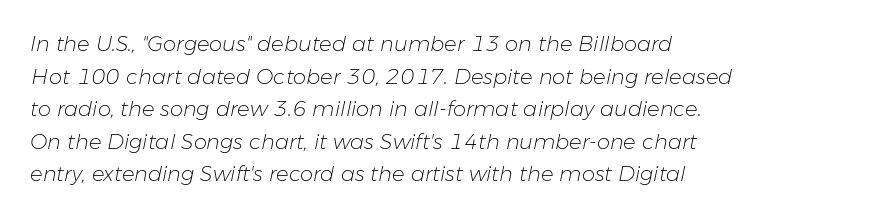
The image shows 21 px text type, italic (leaning right); set left-aligned, normal line spacing (1.55x), normal letter spacing, not underlined.
